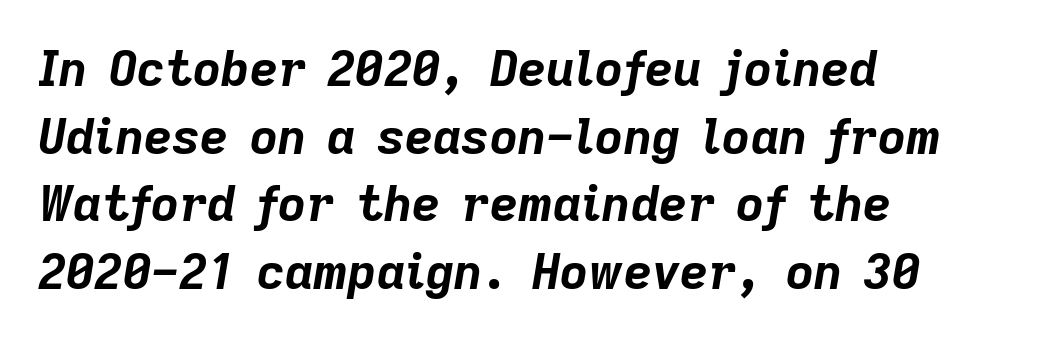
Q: Is the text bold? A: Yes.
Q: Is the text italic (slanted)? A: Yes, it leans right by about 9 degrees.
Q: Is the text underlined? A: No.
Q: How is the paragraph aligned? A: Left-aligned.
Q: Is the spacing between letters normal or unusually wide? A: Normal.
Q: Is the spacing between lines tight, normal or loose? A: Normal.
Q: Width (condensed, normal, or wide)? A: Normal.
Q: Stroke contrast? A: Low.
Q: x-height? A: Medium.
Q: Monospaced? A: No.
